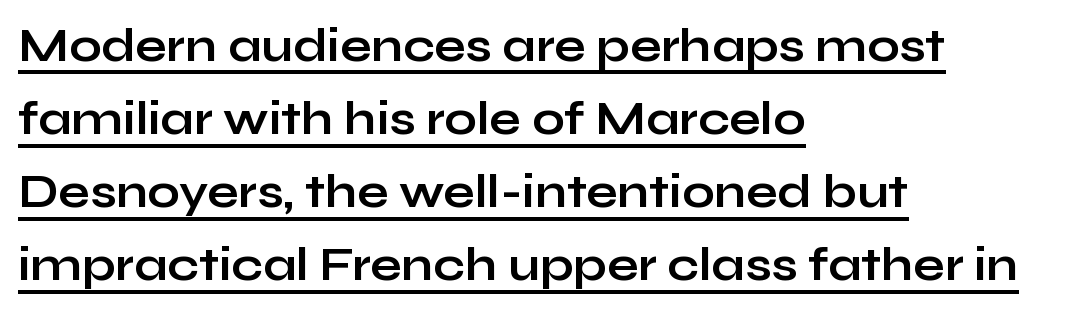
Q: Is the text bold? A: Yes.
Q: Is the text italic (slanted)? A: No, it is upright.
Q: Is the typeface a serif or a sans-serif typeface? A: Sans-serif.
Q: Is the text underlined? A: Yes.
Q: How is the paragraph aligned? A: Left-aligned.
Q: Is the spacing between letters normal or unusually wide? A: Normal.
Q: Is the spacing between lines tight, normal or loose? A: Normal.
Q: Width (condensed, normal, or wide)? A: Wide.
Q: Stroke contrast? A: Low.
Q: x-height? A: Medium.
Q: Monospaced? A: No.
